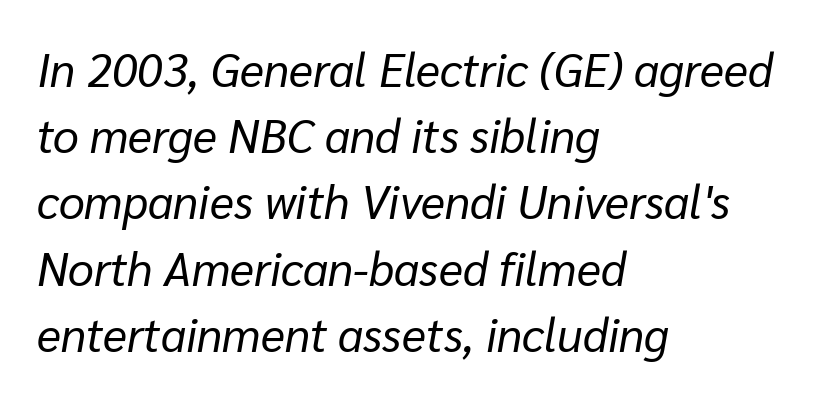
{"italic": "yes", "lean": "right", "slant_degrees": 10, "bold": "no", "weight": "regular", "width": "normal", "stroke_contrast": "low", "x_height": "medium", "monospaced": "no", "underline": "no", "align": "left", "line_spacing": "normal", "line_spacing_ratio": 1.44, "letter_spacing": "normal", "letter_spacing_em": 0.0, "glyph_px": 46}
